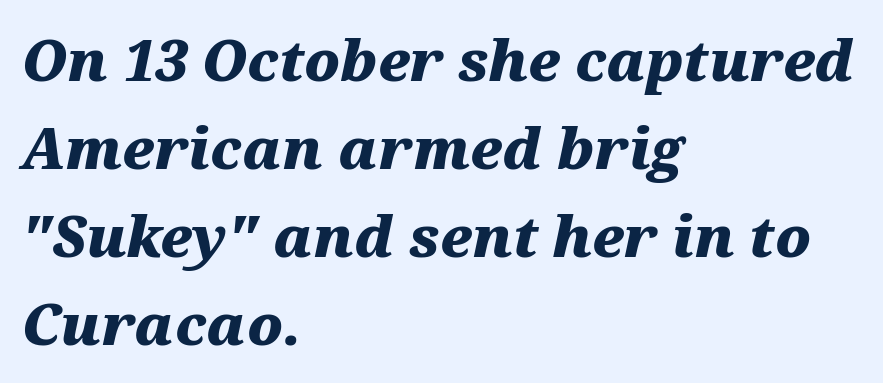
The image shows 56 px heavy, wide type, italic (leaning right); set left-aligned, normal line spacing (1.57x), normal letter spacing, not underlined; medium stroke contrast and a medium x-height.
